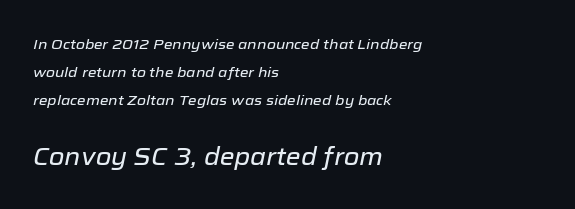
{"italic": "yes", "lean": "right", "slant_degrees": 12, "underline": "no", "align": "left", "line_spacing": "loose", "line_spacing_ratio": 2.01, "letter_spacing": "normal", "letter_spacing_em": 0.0, "larger_block": "second", "size_ratio": 1.71, "glyph_px": 24}
